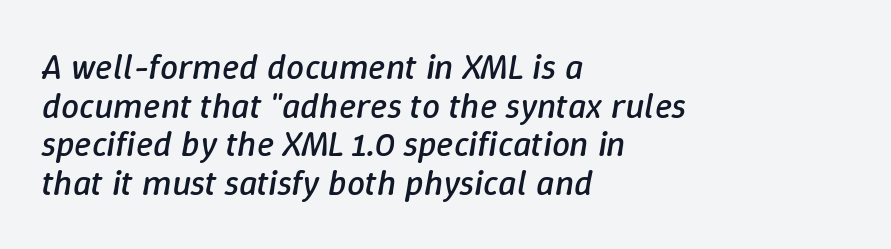
Q: Is the text bold? A: No.
Q: Is the text italic (slanted)? A: Yes, it leans right by about 9 degrees.
Q: Is the text underlined? A: No.
Q: How is the paragraph aligned? A: Left-aligned.
Q: Is the spacing between letters normal or unusually wide? A: Normal.
Q: Is the spacing between lines tight, normal or loose? A: Tight.
Q: Width (condensed, normal, or wide)? A: Normal.
Q: Stroke contrast? A: Low.
Q: x-height? A: Medium.
Q: Monospaced? A: No.
